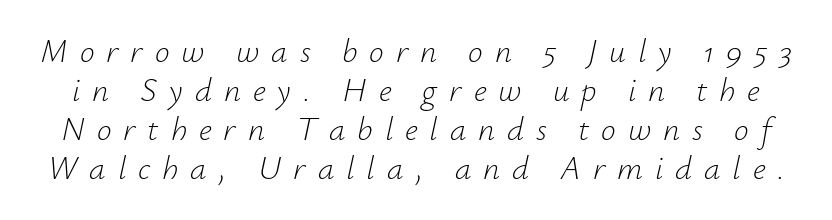
{"italic": "yes", "lean": "right", "slant_degrees": 12, "bold": "no", "weight": "light", "width": "normal", "stroke_contrast": "low", "x_height": "small", "monospaced": "no", "underline": "no", "line_spacing_ratio": 1.18, "letter_spacing": "wide", "letter_spacing_em": 0.36, "glyph_px": 33}
